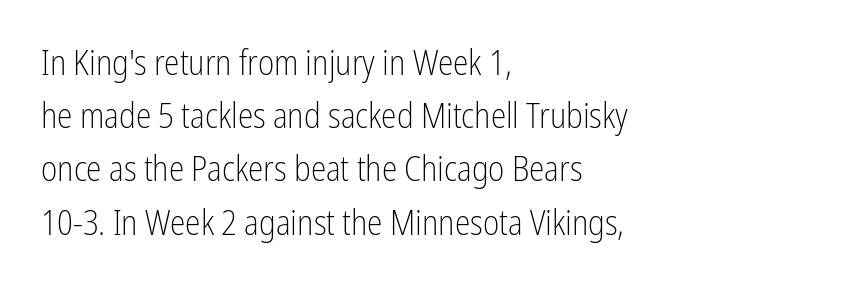
{"serif": "no", "italic": "no", "bold": "no", "weight": "light", "width": "condensed", "stroke_contrast": "low", "x_height": "medium", "monospaced": "no", "underline": "no", "align": "left", "line_spacing": "normal", "line_spacing_ratio": 1.52, "letter_spacing": "normal", "letter_spacing_em": 0.0, "glyph_px": 35}
